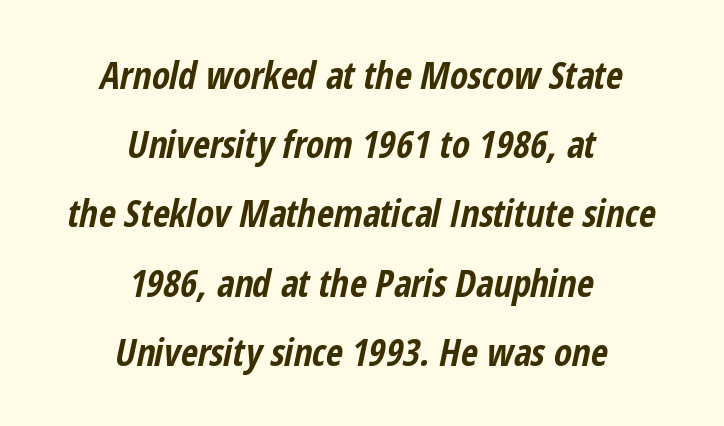
The image shows 37 px bold, condensed type, italic (leaning right); set centered, line spacing 1.87x, normal letter spacing, not underlined; low stroke contrast and a medium x-height.
